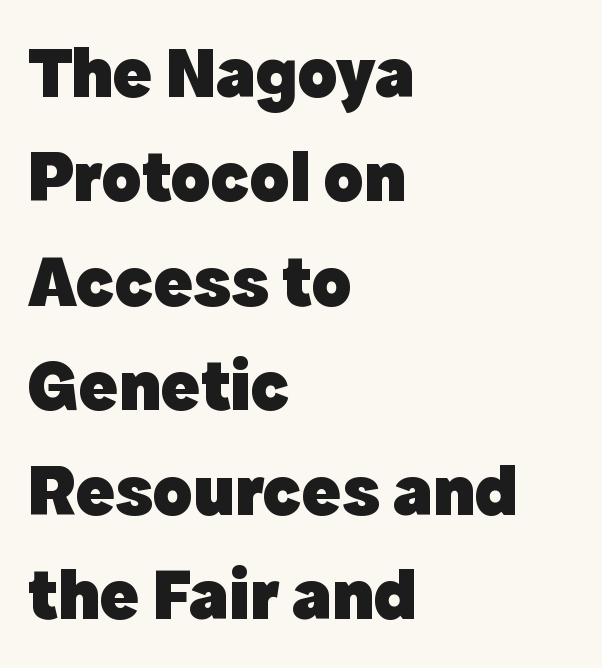
The passage shown is typed in a proportional face where columns would drift. The typography opts for an upright posture over an oblique one. Has an underline been added? It has not. The letters are bold, with thick, heavy strokes. The type is set solid horizontally, with unmodified tracking. Teacher's note: observe the even left margin — that is flush-left alignment.
